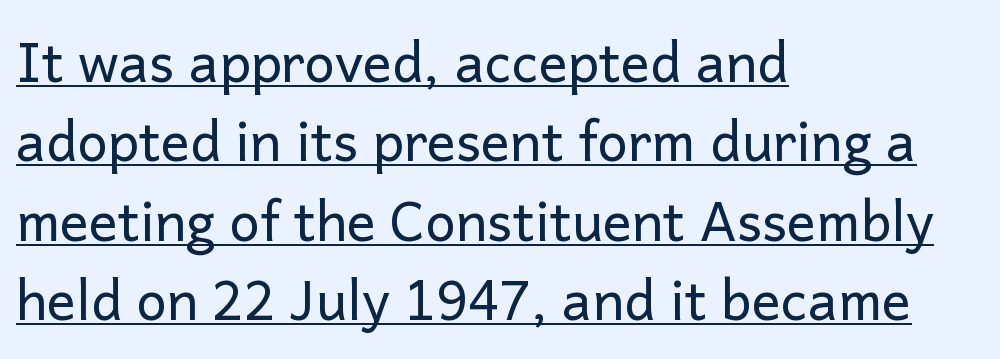
The paragraph shown leans on its left margin. The passage shown has conventional tracking throughout. Nope, not italic — everything's standing straight. A typesetter would call this proportional, since set widths differ per character. Compared with undecorated copy, this sample adds a rule below the words. One glance says typical: line gaps are just what's usual.
